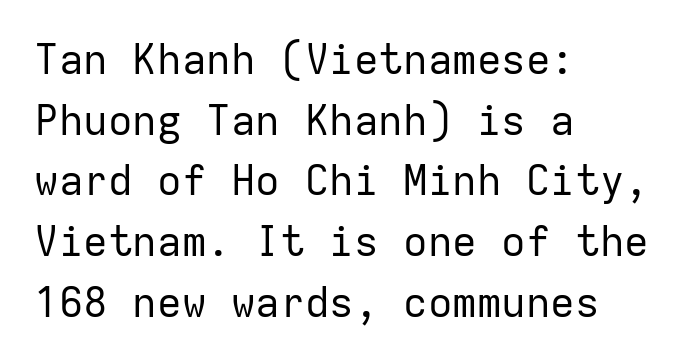
Reading down the column, the eye jumps a familiar distance to each next line. These lines are composed in type without serifs. No word sits above an underline. Typeset ragged right — the left edge is the straight one. Each letter, wide or thin by design, is forced into the same width here. No heavy texture on the line: the type isn't bold.
